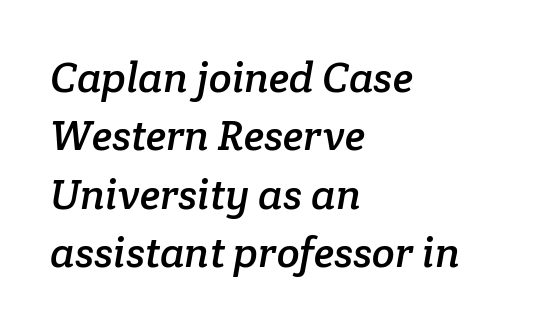
{"serif": "yes", "width": "normal", "stroke_contrast": "low", "x_height": "medium", "monospaced": "no", "underline": "no", "align": "left", "line_spacing": "normal", "line_spacing_ratio": 1.39, "letter_spacing": "normal", "letter_spacing_em": 0.0, "glyph_px": 42}
